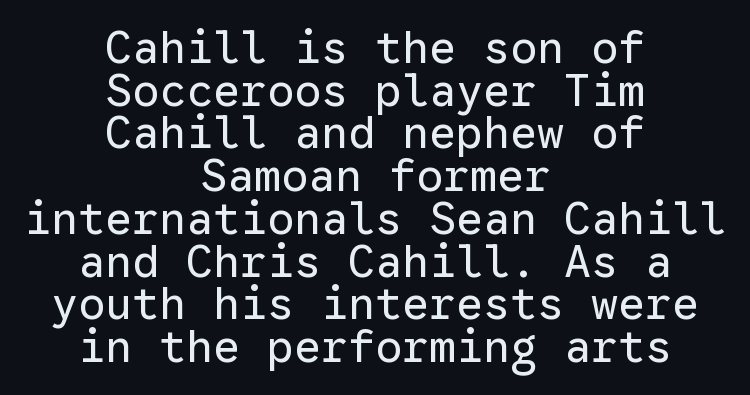
The image shows 45 px regular-weight sans-serif type, upright, monospaced; set centered, tight line spacing (0.95x), normal letter spacing, not underlined; low stroke contrast and a medium x-height.
